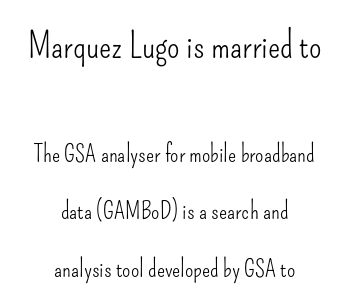
The image shows 36 px light, condensed sans-serif type, upright; set centered, loose line spacing (2.39x), normal letter spacing, not underlined; the first (top) block is 1.5x larger; low stroke contrast and a small x-height.
